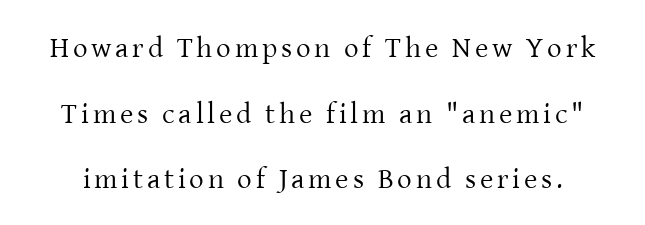
Each letter's strokes conclude with small projecting serifs. Think standard paragraph weight, or any step lighter than that. Check under the words: just untouched page. Every stem runs plumb, perpendicular to the baseline. Think of a printed novel: that variable character pitch is what you see here. The space between consecutive lines is lavish.
